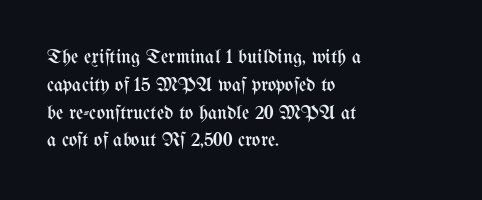
Q: Is the text bold? A: No.
Q: Is the text italic (slanted)? A: No, it is upright.
Q: Is the text underlined? A: No.
Q: How is the paragraph aligned? A: Left-aligned.
Q: Is the spacing between letters normal or unusually wide? A: Normal.
Q: Is the spacing between lines tight, normal or loose? A: Normal.
